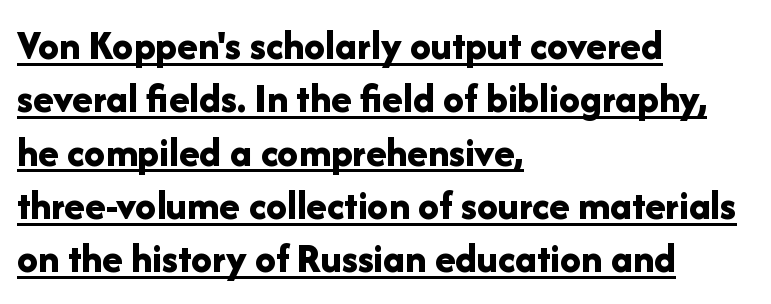
{"serif": "no", "italic": "no", "bold": "yes", "weight": "bold", "width": "normal", "stroke_contrast": "low", "x_height": "medium", "monospaced": "no", "underline": "yes", "align": "left", "line_spacing": "normal", "line_spacing_ratio": 1.27, "letter_spacing": "normal", "letter_spacing_em": 0.0, "glyph_px": 42}
